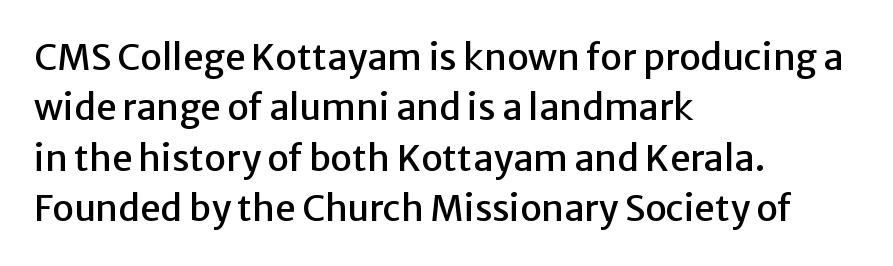
{"serif": "no", "italic": "no", "width": "normal", "stroke_contrast": "low", "x_height": "medium", "monospaced": "no", "underline": "no", "align": "left", "line_spacing": "normal", "line_spacing_ratio": 1.4, "letter_spacing": "normal", "letter_spacing_em": 0.0, "glyph_px": 36}
